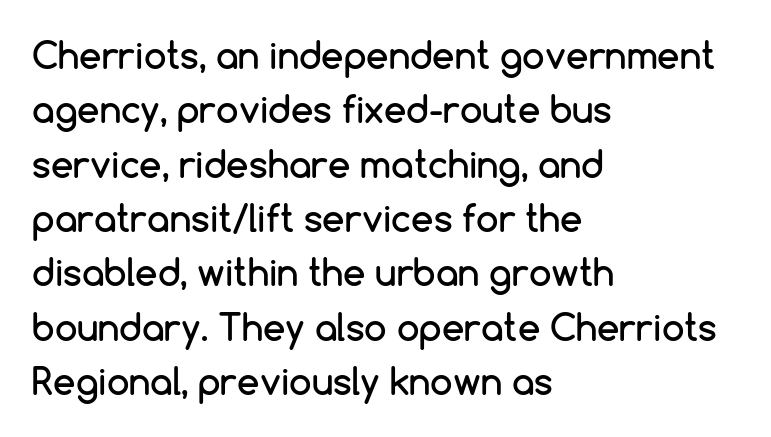
The image shows 36 px sans-serif type, upright; set left-aligned, normal line spacing (1.51x), normal letter spacing, not underlined; low stroke contrast and a medium x-height.
